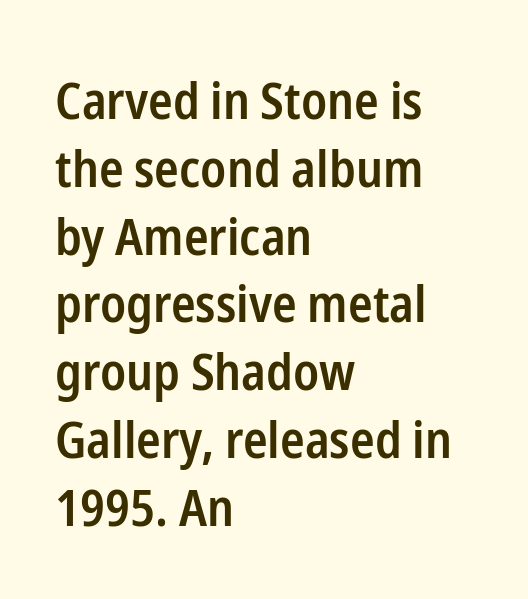
Q: Is the text bold? A: Semi-bold.
Q: Is the text italic (slanted)? A: No, it is upright.
Q: Is the typeface a serif or a sans-serif typeface? A: Sans-serif.
Q: Is the text underlined? A: No.
Q: How is the paragraph aligned? A: Left-aligned.
Q: Is the spacing between letters normal or unusually wide? A: Normal.
Q: Is the spacing between lines tight, normal or loose? A: Normal.
Q: Width (condensed, normal, or wide)? A: Condensed.
Q: Stroke contrast? A: Low.
Q: x-height? A: Medium.
Q: Monospaced? A: No.
